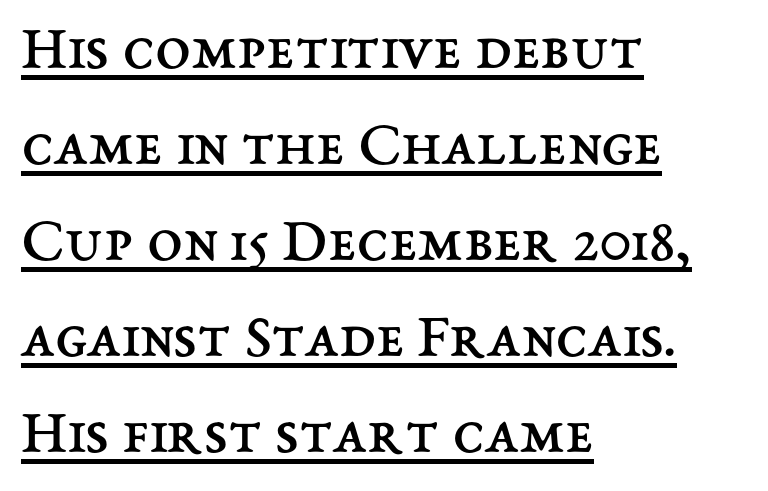
Varying glyph widths throughout — classic text-font behaviour. Nothing heavy about these letters — not bold at all. This rendering leaves character spacing at its baseline value. Posture: straight, roman, zero tilt. Compared with typical paragraphs, the rows here are spaced about the same. In CSS terms this would be text-align: left.
